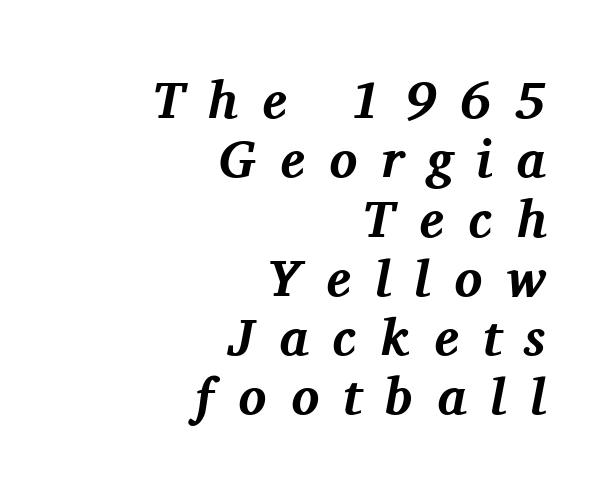
The image shows 52 px bold serif type, italic (leaning right); set right-aligned, tight line spacing (1.14x), unusually wide letter spacing (+0.46 em), not underlined; medium stroke contrast and a medium x-height.
